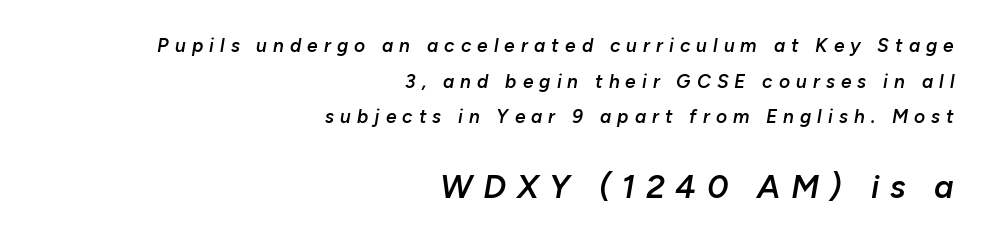
The image shows 33 px semibold type, italic (leaning right); set right-aligned, line spacing 1.87x, unusually wide letter spacing (+0.32 em), not underlined; the second (bottom) block is 1.74x larger; low stroke contrast and a medium x-height.
